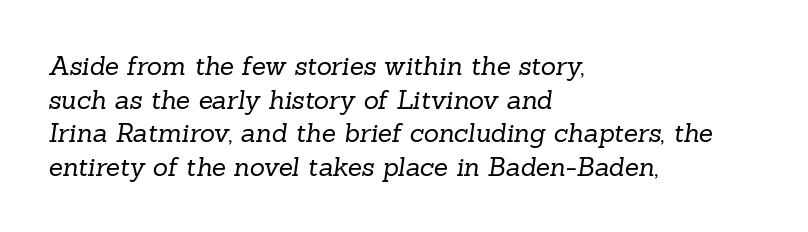
Q: Is the text bold? A: No.
Q: Is the text underlined? A: No.
Q: How is the paragraph aligned? A: Left-aligned.
Q: Is the spacing between letters normal or unusually wide? A: Normal.
Q: Is the spacing between lines tight, normal or loose? A: Normal.
